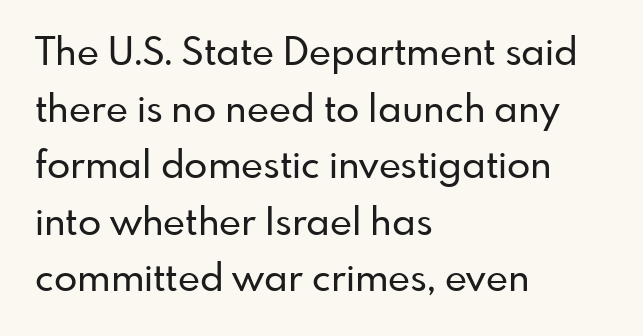
{"serif": "no", "italic": "no", "width": "normal", "stroke_contrast": "low", "x_height": "small", "monospaced": "no", "underline": "no", "align": "left", "line_spacing": "normal", "line_spacing_ratio": 1.49, "letter_spacing": "normal", "letter_spacing_em": 0.0, "glyph_px": 38}
